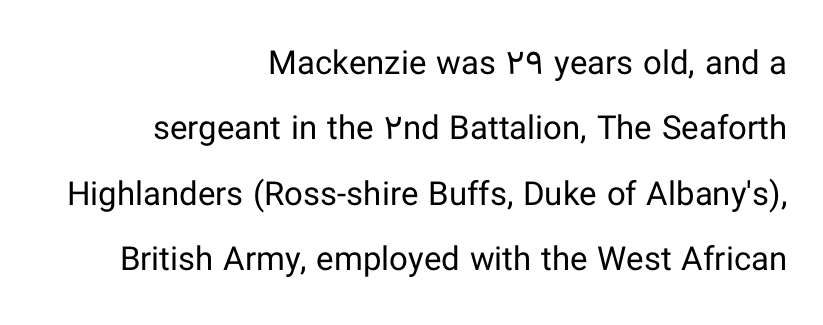
{"serif": "no", "italic": "no", "bold": "no", "weight": "regular", "width": "normal", "stroke_contrast": "low", "x_height": "medium", "monospaced": "no", "underline": "no", "align": "right", "line_spacing": "loose", "line_spacing_ratio": 1.98, "letter_spacing": "normal", "letter_spacing_em": 0.0, "glyph_px": 33}
